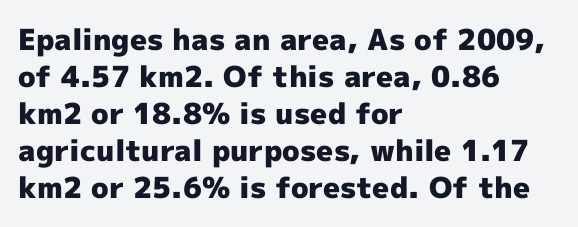
The image shows 29 px heavy sans-serif type, upright; set left-aligned, normal line spacing (1.28x), normal letter spacing, not underlined; a medium x-height.
